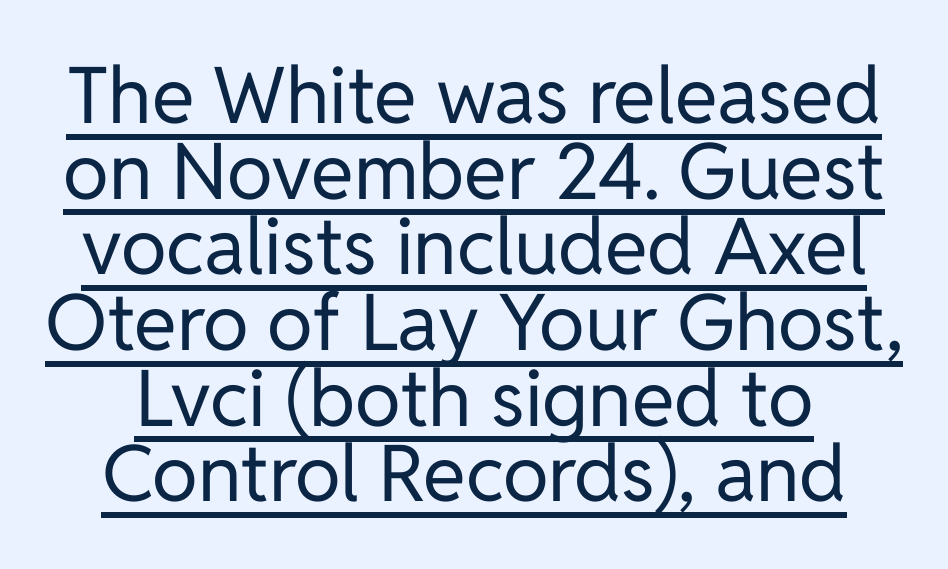
The image shows 78 px regular-weight sans-serif type, upright; set tight line spacing (0.97x), normal letter spacing, underlined; low stroke contrast and a medium x-height.
